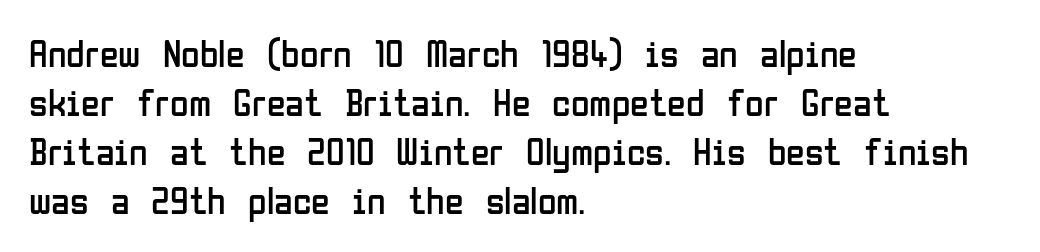
{"serif": "no", "italic": "no", "bold": "no", "weight": "regular", "width": "condensed", "stroke_contrast": "low", "x_height": "medium", "monospaced": "no", "underline": "no", "align": "left", "line_spacing": "normal", "line_spacing_ratio": 1.29, "letter_spacing": "normal", "letter_spacing_em": 0.0, "glyph_px": 38}
